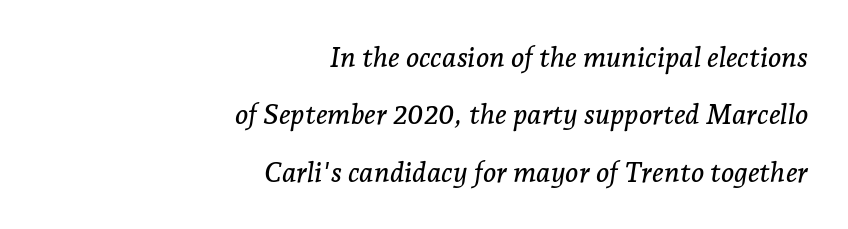
The line-height multiplier appears high, well above default. The rendering applies a slant to the glyphs. Here the glyphs are tracked normally, forming tight word shapes. Spacing verdict: proportional, widths tailored to each character.
